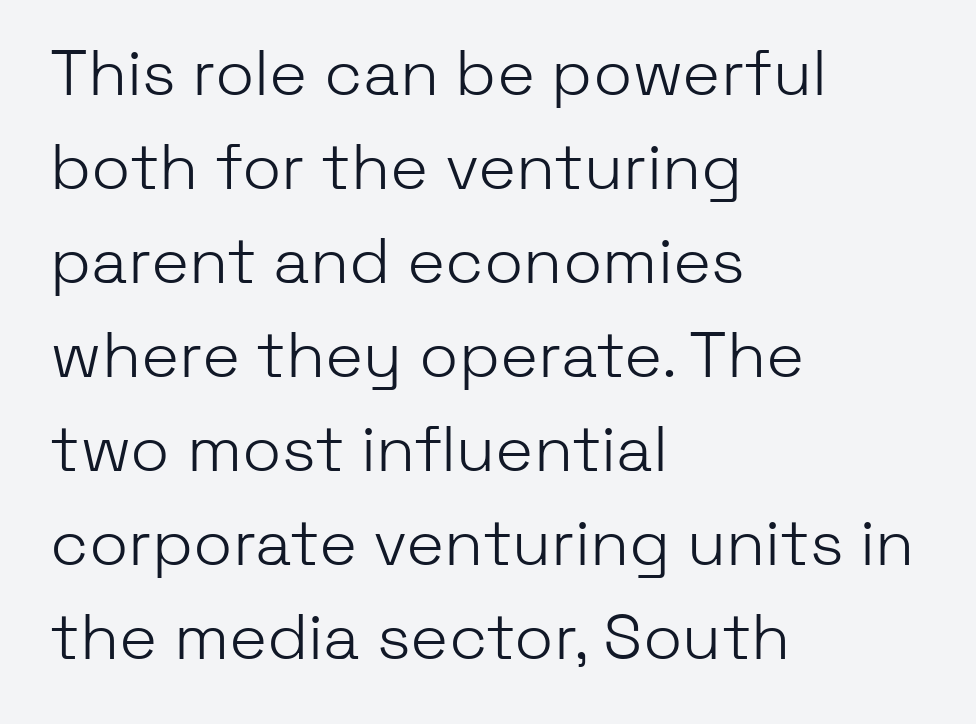
Q: Is the text bold? A: No.
Q: Is the text italic (slanted)? A: No, it is upright.
Q: Is the typeface a serif or a sans-serif typeface? A: Sans-serif.
Q: Is the text underlined? A: No.
Q: How is the paragraph aligned? A: Left-aligned.
Q: Is the spacing between letters normal or unusually wide? A: Normal.
Q: Is the spacing between lines tight, normal or loose? A: Normal.
Q: Width (condensed, normal, or wide)? A: Normal.
Q: Stroke contrast? A: Low.
Q: x-height? A: Medium.
Q: Monospaced? A: No.
